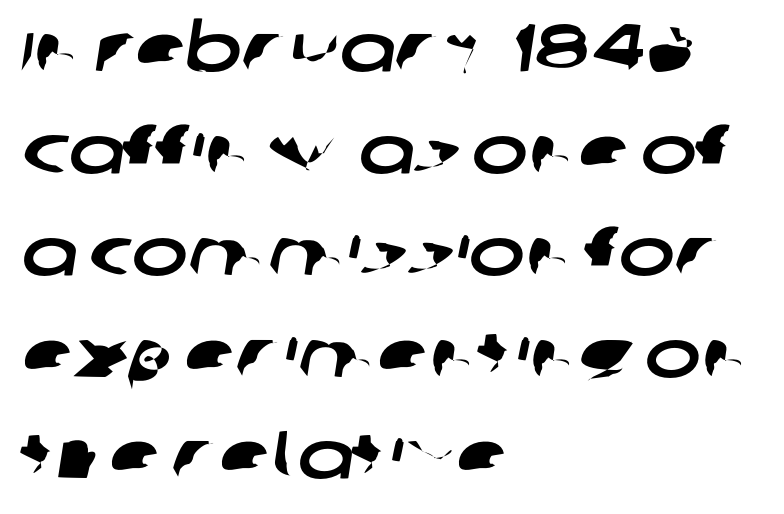
The image shows 67 px wide sans-serif type; set left-aligned, normal line spacing (1.52x), normal letter spacing, not underlined; low stroke contrast and a large x-height.
